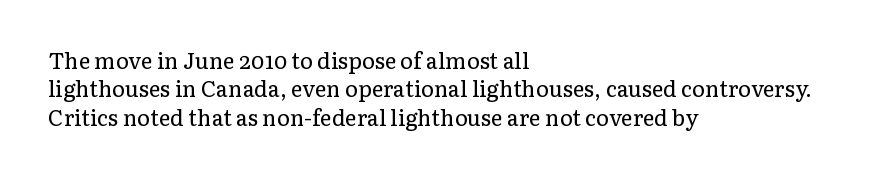
Q: Is the text bold? A: No.
Q: Is the text italic (slanted)? A: No, it is upright.
Q: Is the text underlined? A: No.
Q: How is the paragraph aligned? A: Left-aligned.
Q: Is the spacing between letters normal or unusually wide? A: Normal.
Q: Is the spacing between lines tight, normal or loose? A: Normal.
